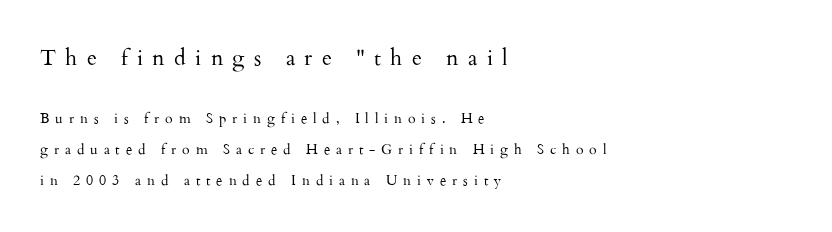
Weight: in the light-to-regular range. The words here are not underlined. Typeset ragged right — the left edge is the straight one. Do the letters lean? They stand straight.
